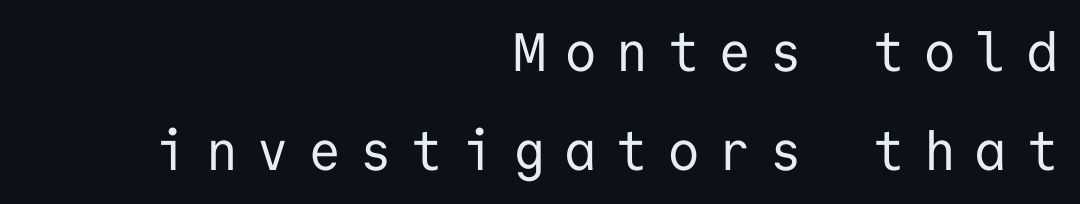
Each letter, wide or thin by design, is forced into the same width here. The weight would be labelled regular, book, light, or lighter still. Clear beneath every line of the passage. The setting favours the right margin, as signatures and pull-quotes sometimes do.
